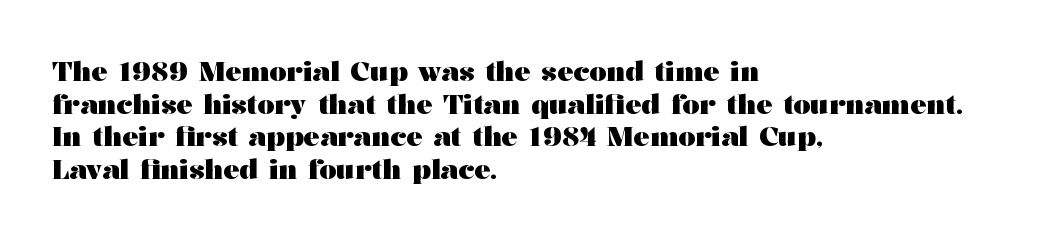
Q: Is the text bold? A: Yes.
Q: Is the text italic (slanted)? A: No, it is upright.
Q: Is the text underlined? A: No.
Q: How is the paragraph aligned? A: Left-aligned.
Q: Is the spacing between letters normal or unusually wide? A: Normal.
